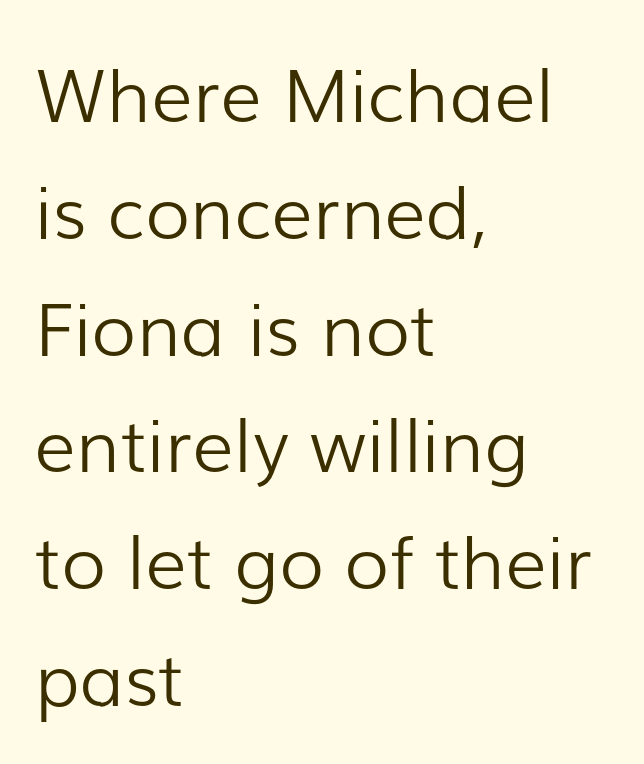
The image shows 73 px light sans-serif type, upright; set left-aligned, normal line spacing (1.6x), normal letter spacing, not underlined; low stroke contrast and a medium x-height.
